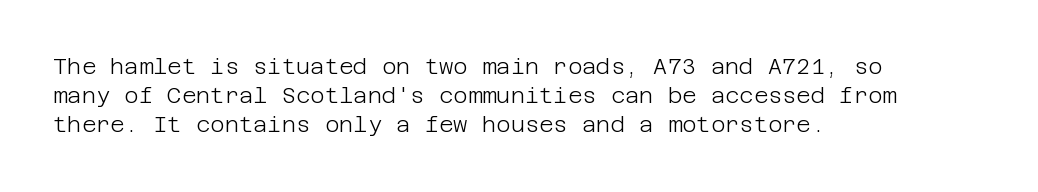
The image shows 22 px text type, upright; set left-aligned, normal line spacing (1.32x), normal letter spacing, not underlined.
